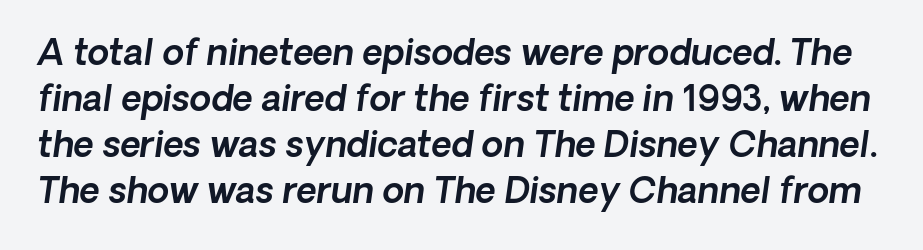
The image shows 35 px sans-serif type; set normal line spacing (1.31x), normal letter spacing, not underlined; a medium x-height.
